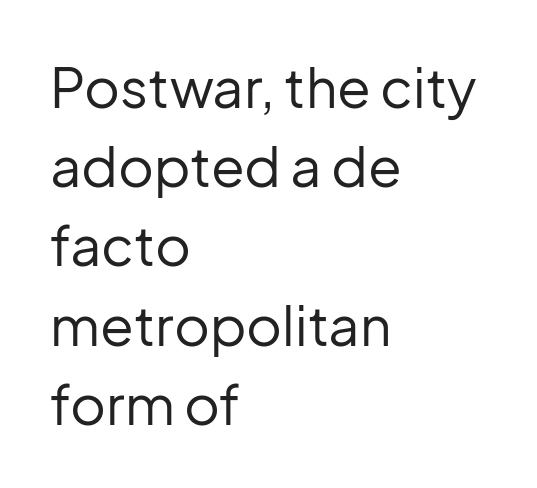
The axis of the letterforms is exactly vertical. Evenly set lines give the paragraph a standard silhouette. In terms of letterspacing, this is plain default setting. Each letter keeps its own natural width here, so spacing adapts to shape. The characters display no serif detailing; their extremities are plain.
